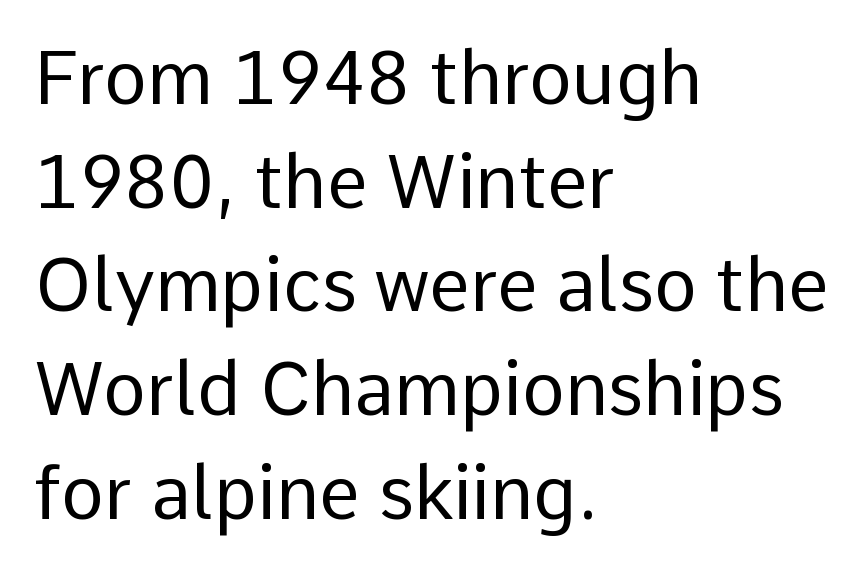
A clean baseline with only descenders dipping below it. If you measured baseline to baseline, you'd find a middling distance. What stands out about the letter spacing? Nothing — it is the standard amount. These lines are rendered in a variable-pitch font. This sample is left-justified, so line endings fall wherever the words run out. Examine the stroke ends and you'll find no serifs.
